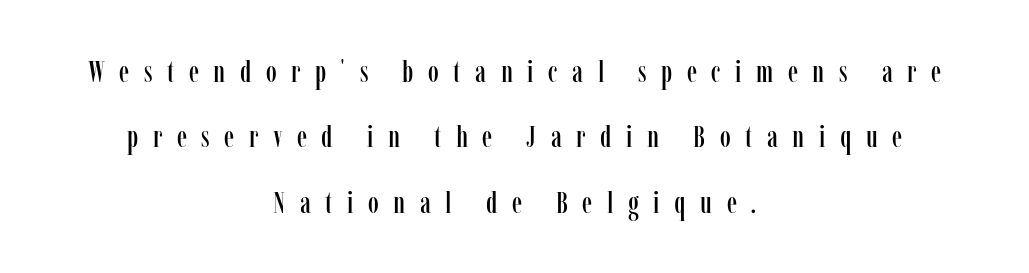
Q: Is the text italic (slanted)? A: No, it is upright.
Q: Is the typeface a serif or a sans-serif typeface? A: Serif.
Q: Is the text underlined? A: No.
Q: How is the paragraph aligned? A: Centered.
Q: Is the spacing between letters normal or unusually wide? A: Unusually wide.
Q: Is the spacing between lines tight, normal or loose? A: Loose.
Q: Width (condensed, normal, or wide)? A: Condensed.
Q: Stroke contrast? A: Low.
Q: x-height? A: Medium.
Q: Monospaced? A: No.
